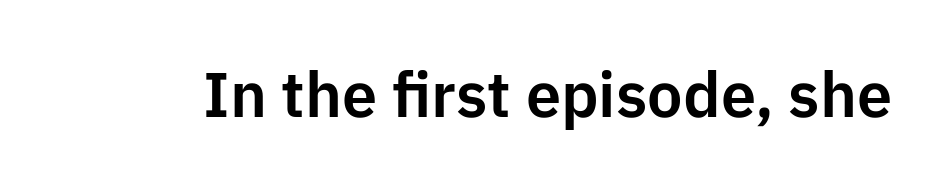
{"serif": "no", "italic": "no", "width": "normal", "stroke_contrast": "low", "x_height": "medium", "monospaced": "no", "underline": "no", "letter_spacing": "normal", "letter_spacing_em": 0.0, "glyph_px": 63}
